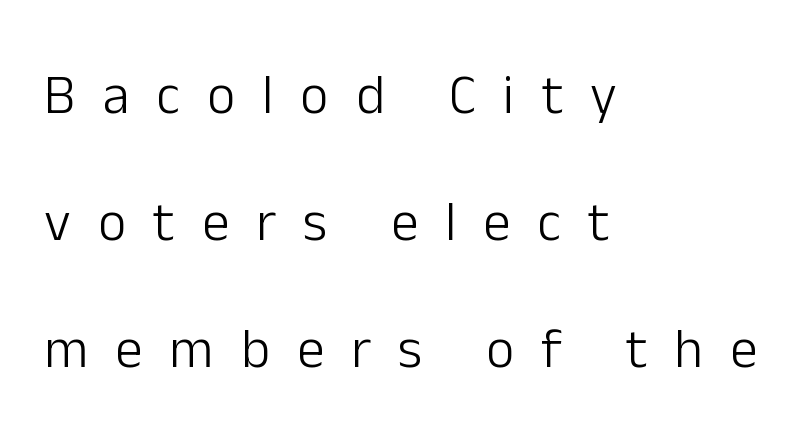
Q: Is the text bold? A: No.
Q: Is the text italic (slanted)? A: No, it is upright.
Q: Is the typeface a serif or a sans-serif typeface? A: Sans-serif.
Q: Is the text underlined? A: No.
Q: How is the paragraph aligned? A: Left-aligned.
Q: Is the spacing between letters normal or unusually wide? A: Unusually wide.
Q: Is the spacing between lines tight, normal or loose? A: Loose.
Q: Width (condensed, normal, or wide)? A: Normal.
Q: Stroke contrast? A: Low.
Q: x-height? A: Medium.
Q: Monospaced? A: No.
